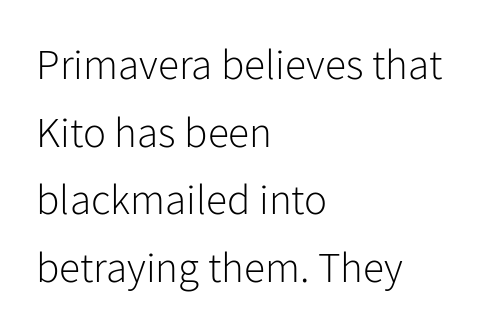
The image shows 43 px light sans-serif type, upright; set left-aligned, normal line spacing (1.57x), normal letter spacing, not underlined; low stroke contrast and a medium x-height.
